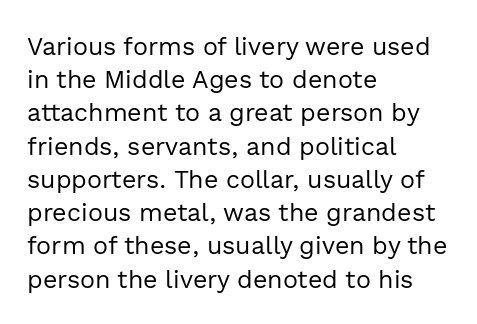
Q: Is the text bold? A: No.
Q: Is the text italic (slanted)? A: No, it is upright.
Q: Is the text underlined? A: No.
Q: How is the paragraph aligned? A: Left-aligned.
Q: Is the spacing between letters normal or unusually wide? A: Normal.
Q: Is the spacing between lines tight, normal or loose? A: Normal.
